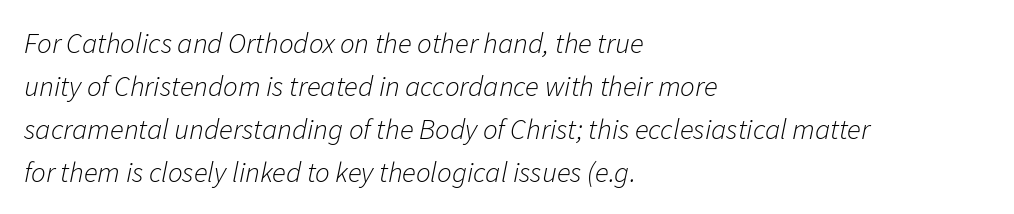
The image shows 29 px light type, italic (leaning right); set left-aligned, normal line spacing (1.48x), normal letter spacing, not underlined; low stroke contrast and a medium x-height.
